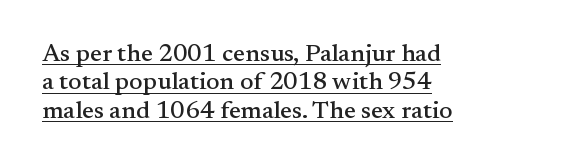
The image shows 25 px text type, upright; set left-aligned, tight line spacing (1.14x), normal letter spacing, underlined.
